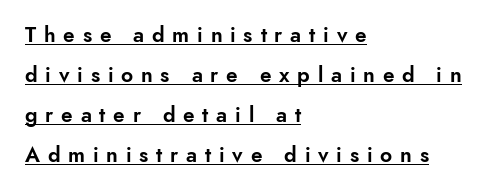
{"italic": "no", "underline": "yes", "align": "left", "line_spacing": "loose", "line_spacing_ratio": 1.91, "letter_spacing": "wide", "letter_spacing_em": 0.37, "glyph_px": 21}
